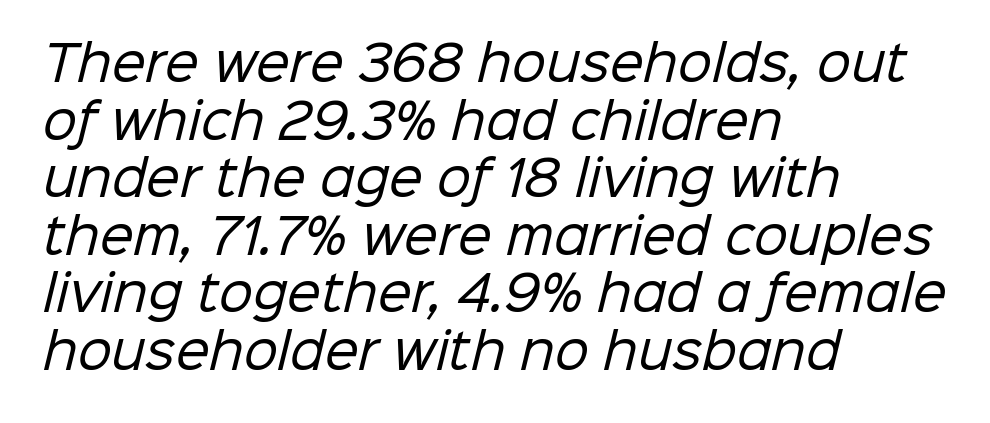
The image shows 48 px regular-weight sans-serif type; set left-aligned, line spacing 1.2x, normal letter spacing, not underlined; low stroke contrast and a medium x-height.
